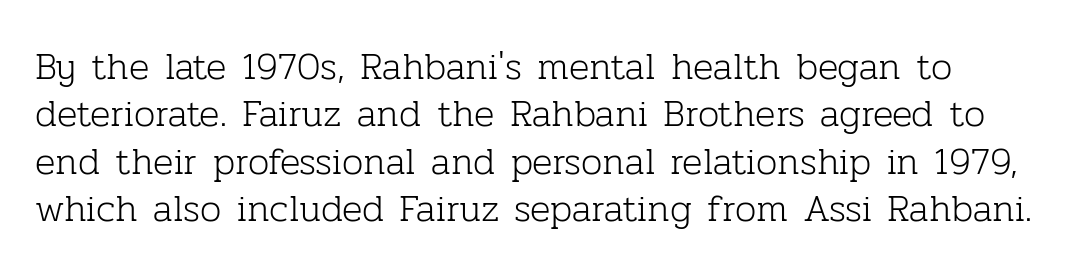
{"serif": "yes", "italic": "no", "bold": "no", "weight": "light", "width": "normal", "stroke_contrast": "low", "x_height": "medium", "monospaced": "no", "underline": "no", "line_spacing": "normal", "line_spacing_ratio": 1.25, "letter_spacing": "normal", "letter_spacing_em": 0.0, "glyph_px": 38}
